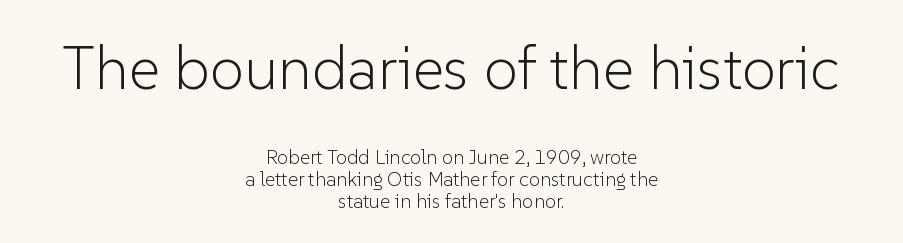
{"serif": "no", "italic": "no", "bold": "no", "weight": "light", "width": "normal", "stroke_contrast": "low", "x_height": "medium", "monospaced": "no", "underline": "no", "align": "center", "line_spacing": "tight", "line_spacing_ratio": 1.09, "letter_spacing": "normal", "letter_spacing_em": 0.0, "larger_block": "first", "size_ratio": 3.05, "glyph_px": 61}
